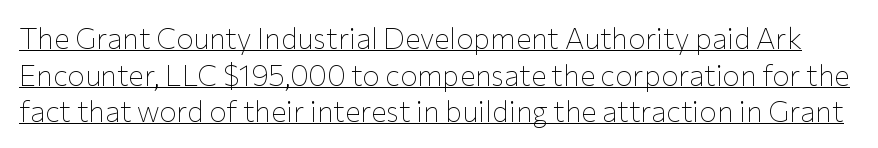
The image shows 29 px thin sans-serif type, upright; set normal line spacing (1.26x), normal letter spacing, underlined; low stroke contrast and a medium x-height.
